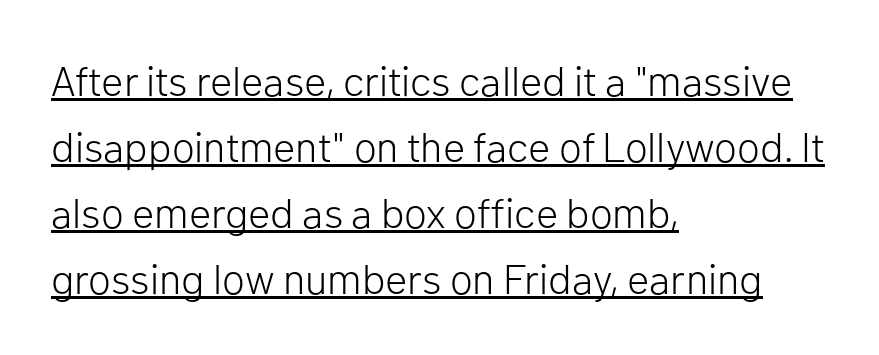
Q: Is the text bold? A: No.
Q: Is the text italic (slanted)? A: No, it is upright.
Q: Is the typeface a serif or a sans-serif typeface? A: Sans-serif.
Q: Is the text underlined? A: Yes.
Q: How is the paragraph aligned? A: Left-aligned.
Q: Is the spacing between letters normal or unusually wide? A: Normal.
Q: Is the spacing between lines tight, normal or loose? A: Normal.
Q: Width (condensed, normal, or wide)? A: Normal.
Q: Stroke contrast? A: Low.
Q: x-height? A: Medium.
Q: Monospaced? A: No.
